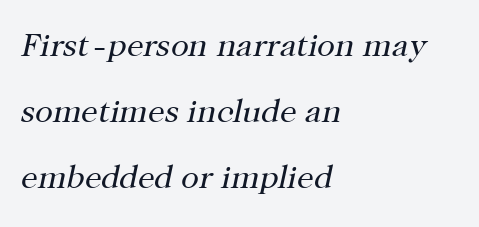
{"serif": "yes", "italic": "yes", "lean": "right", "slant_degrees": 12, "bold": "no", "weight": "regular", "width": "normal", "stroke_contrast": "high", "x_height": "medium", "monospaced": "no", "underline": "no", "align": "left", "line_spacing": "loose", "line_spacing_ratio": 2.0, "letter_spacing": "normal", "letter_spacing_em": 0.0, "glyph_px": 33}
